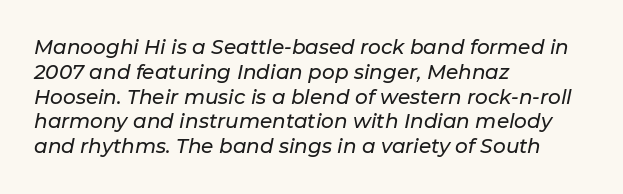
The image shows 20 px text type, italic (leaning right); set left-aligned, line spacing 1.24x, normal letter spacing, not underlined.
